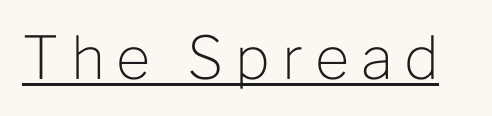
Quick note: underline on. Is there any slant? The stems are plumb. Each letter's strokes conclude bluntly, with no projecting serifs. The face used here is proportionally spaced, like ordinary book or web type.
